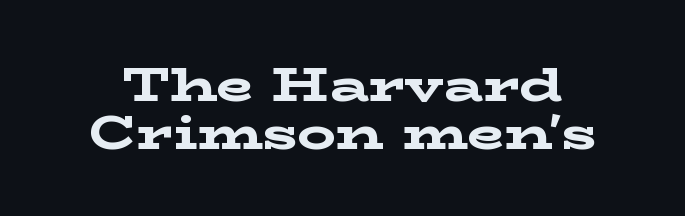
{"serif": "yes", "italic": "no", "bold": "yes", "weight": "bold", "width": "wide", "stroke_contrast": "low", "x_height": "medium", "monospaced": "no", "underline": "no", "line_spacing": "tight", "line_spacing_ratio": 0.99, "letter_spacing": "normal", "letter_spacing_em": 0.0, "glyph_px": 48}
